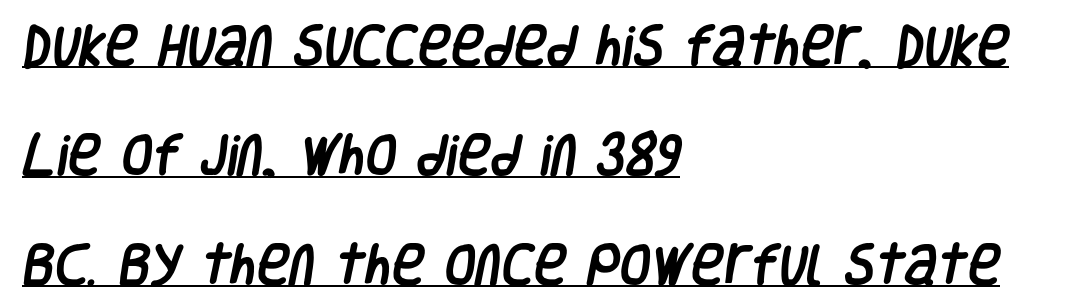
Q: Is the typeface a serif or a sans-serif typeface? A: Sans-serif.
Q: Is the text underlined? A: Yes.
Q: How is the paragraph aligned? A: Left-aligned.
Q: Is the spacing between letters normal or unusually wide? A: Normal.
Q: Is the spacing between lines tight, normal or loose? A: Loose.
Q: Width (condensed, normal, or wide)? A: Condensed.
Q: Stroke contrast? A: Low.
Q: x-height? A: Large.
Q: Monospaced? A: No.
